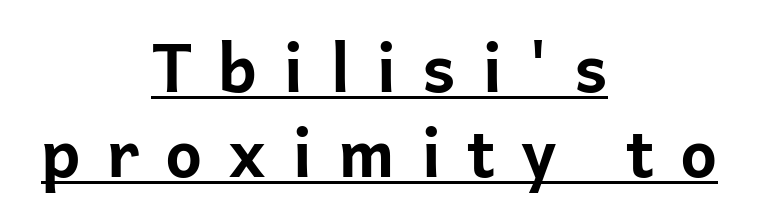
The image shows 66 px bold sans-serif type, upright; set centered, normal line spacing (1.29x), unusually wide letter spacing (+0.39 em), underlined; low stroke contrast and a medium x-height.
